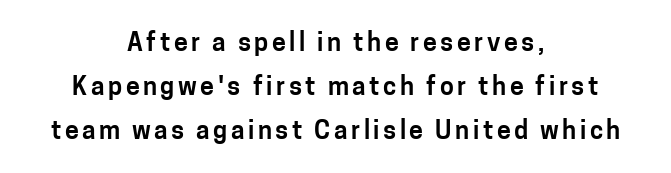
Posture: upright roman. Every row of glyphs is offset so its center matches the block's center. The glyphs are unaccompanied by any horizontal stroke below them.
